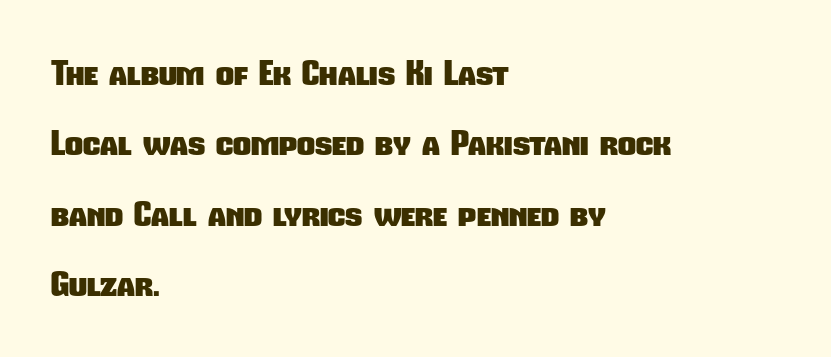
Q: Is the text bold? A: Yes.
Q: Is the typeface a serif or a sans-serif typeface? A: Sans-serif.
Q: Is the text underlined? A: No.
Q: How is the paragraph aligned? A: Left-aligned.
Q: Is the spacing between letters normal or unusually wide? A: Normal.
Q: Is the spacing between lines tight, normal or loose? A: Loose.
Q: Width (condensed, normal, or wide)? A: Condensed.
Q: Stroke contrast? A: Low.
Q: x-height? A: Medium.
Q: Monospaced? A: No.
